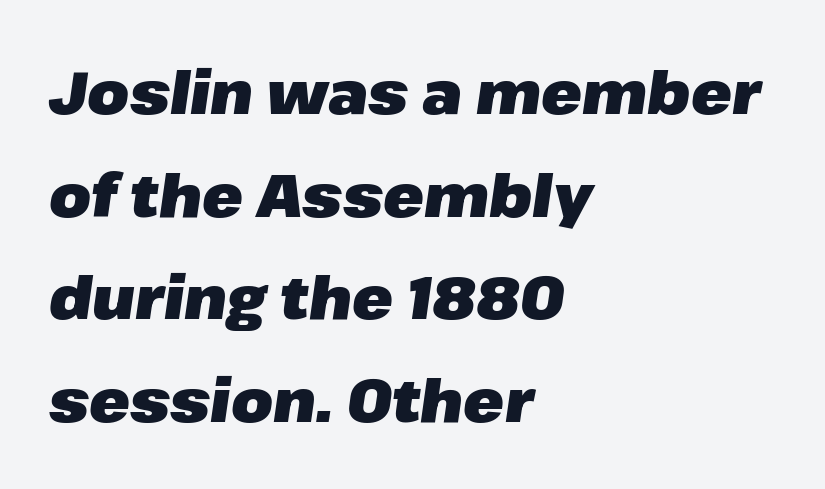
The image shows 60 px heavy type, italic (leaning right); set left-aligned, line spacing 1.71x, normal letter spacing, not underlined; low stroke contrast and a medium x-height.
